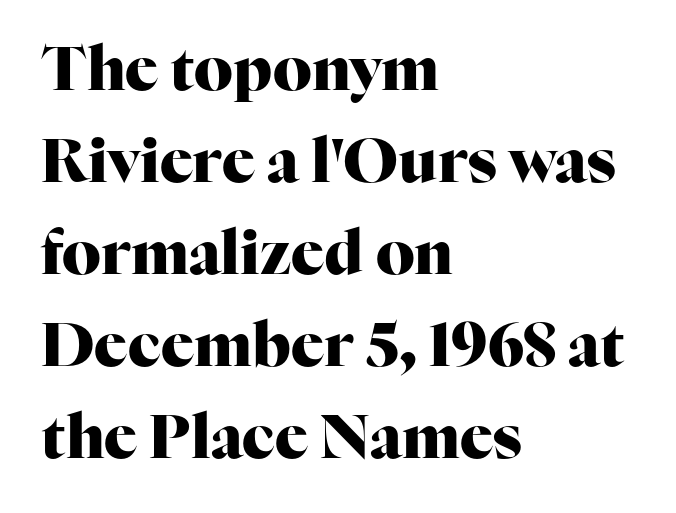
Q: Is the text bold? A: Yes.
Q: Is the text italic (slanted)? A: No, it is upright.
Q: Is the typeface a serif or a sans-serif typeface? A: Serif.
Q: Is the text underlined? A: No.
Q: How is the paragraph aligned? A: Left-aligned.
Q: Is the spacing between letters normal or unusually wide? A: Normal.
Q: Is the spacing between lines tight, normal or loose? A: Normal.
Q: Width (condensed, normal, or wide)? A: Normal.
Q: Stroke contrast? A: High.
Q: x-height? A: Medium.
Q: Monospaced? A: No.
